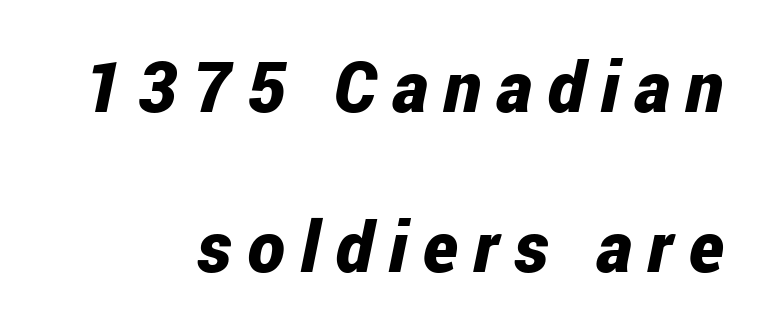
Q: Is the text bold? A: Yes.
Q: Is the text italic (slanted)? A: Yes, it leans right by about 12 degrees.
Q: Is the text underlined? A: No.
Q: How is the paragraph aligned? A: Right-aligned.
Q: Is the spacing between letters normal or unusually wide? A: Unusually wide.
Q: Is the spacing between lines tight, normal or loose? A: Loose.
Q: Width (condensed, normal, or wide)? A: Condensed.
Q: Stroke contrast? A: Low.
Q: x-height? A: Medium.
Q: Monospaced? A: No.
